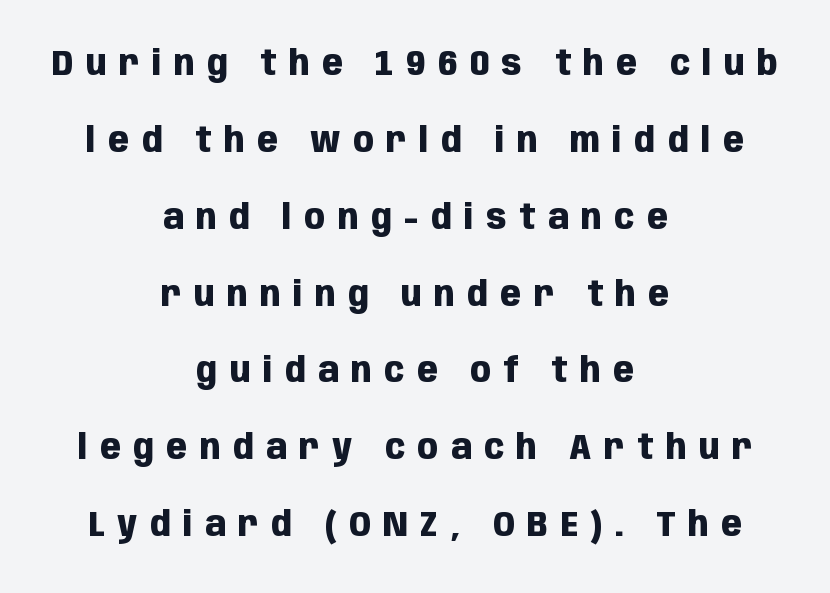
The image shows 34 px heavy, condensed sans-serif type, upright; set centered, loose line spacing (2.26x), unusually wide letter spacing (+0.37 em), not underlined; low stroke contrast and a large x-height.
